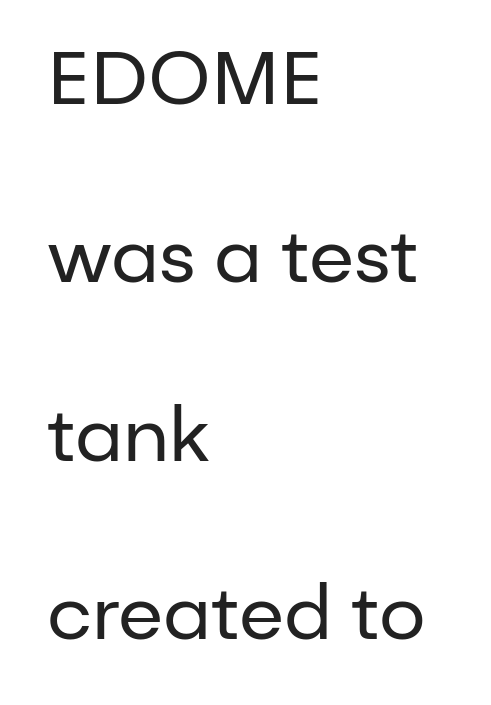
Regarding leading, the lines here are spaced well apart. These lines stack with their left ends in a neat column. This sample has the flowing, uneven cadence of proportional lettering. The characters are drawn with everyday or finer stroke widths. The passage shown is not underscored anywhere. The lettering holds an erect, upright posture throughout.
